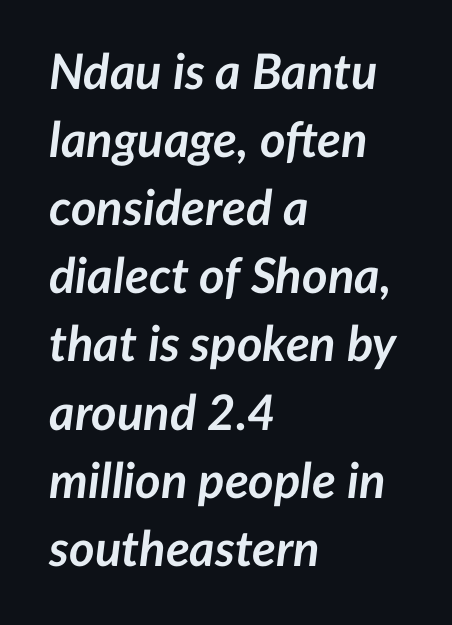
Q: Is the text bold? A: Yes.
Q: Is the text italic (slanted)? A: Yes, it leans right by about 7 degrees.
Q: Is the text underlined? A: No.
Q: How is the paragraph aligned? A: Left-aligned.
Q: Is the spacing between letters normal or unusually wide? A: Normal.
Q: Is the spacing between lines tight, normal or loose? A: Normal.
Q: Width (condensed, normal, or wide)? A: Normal.
Q: Stroke contrast? A: Low.
Q: x-height? A: Medium.
Q: Monospaced? A: No.
